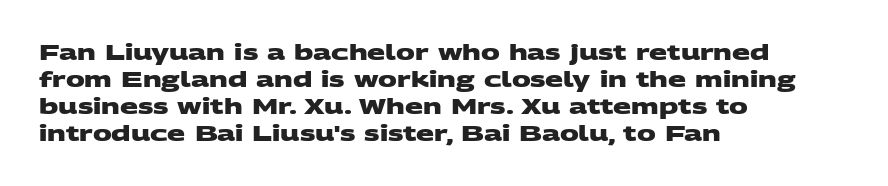
Q: Is the text bold? A: Yes.
Q: Is the text underlined? A: No.
Q: How is the paragraph aligned? A: Left-aligned.
Q: Is the spacing between letters normal or unusually wide? A: Normal.
Q: Is the spacing between lines tight, normal or loose? A: Normal.
